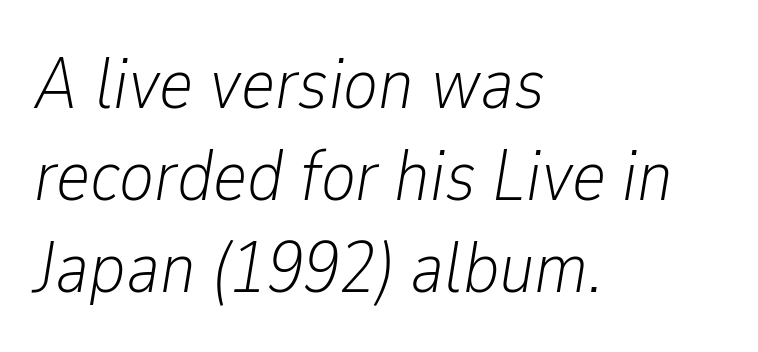
Caption: face not bold, strokes unweighted. The ragged edge is on the right, which tells us the setting is flush left. Style check: oblique. The block of text has a typical density, with ordinary space between rows.
